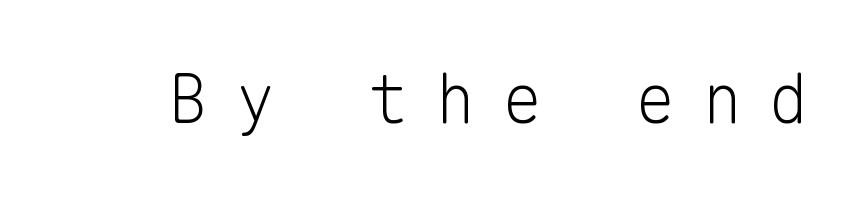
Q: Is the text bold? A: No.
Q: Is the text italic (slanted)? A: No, it is upright.
Q: Is the typeface a serif or a sans-serif typeface? A: Sans-serif.
Q: Is the text underlined? A: No.
Q: Is the spacing between letters normal or unusually wide? A: Unusually wide.
Q: Width (condensed, normal, or wide)? A: Normal.
Q: Stroke contrast? A: Low.
Q: x-height? A: Medium.
Q: Monospaced? A: Yes.
